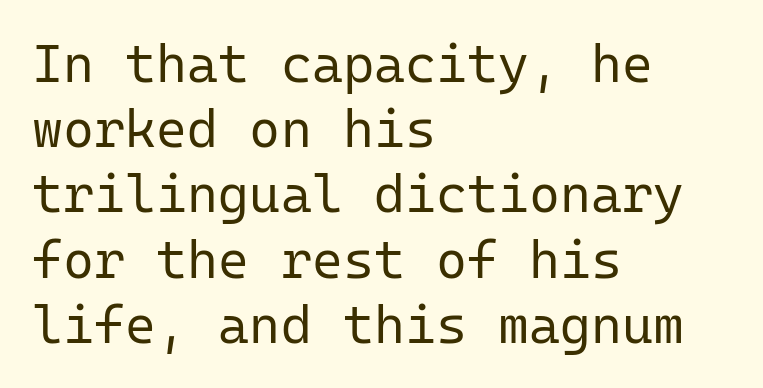
Vertical strokes here are truly vertical. Font category for this specimen: sans-serif. No chunkiness to these letters — they're not bold. How are the letters spaced? Ordinarily, with no added tracking. Alignment: flush left. Nobody drew a line under any word here.
